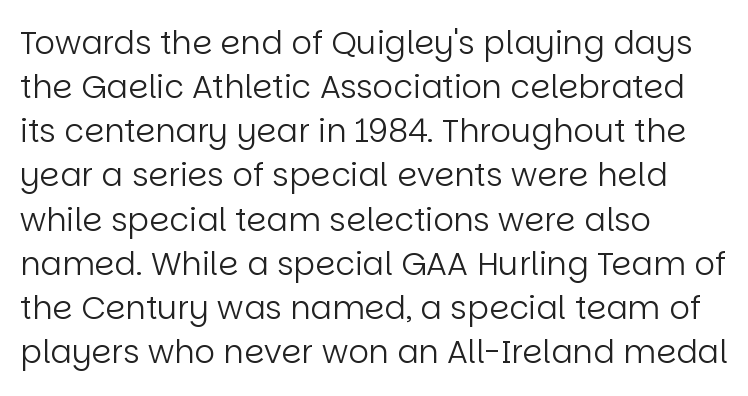
Q: Is the text bold? A: No.
Q: Is the text italic (slanted)? A: No, it is upright.
Q: Is the typeface a serif or a sans-serif typeface? A: Sans-serif.
Q: Is the text underlined? A: No.
Q: How is the paragraph aligned? A: Left-aligned.
Q: Is the spacing between letters normal or unusually wide? A: Normal.
Q: Is the spacing between lines tight, normal or loose? A: Normal.
Q: Width (condensed, normal, or wide)? A: Normal.
Q: Stroke contrast? A: Low.
Q: x-height? A: Large.
Q: Monospaced? A: No.
